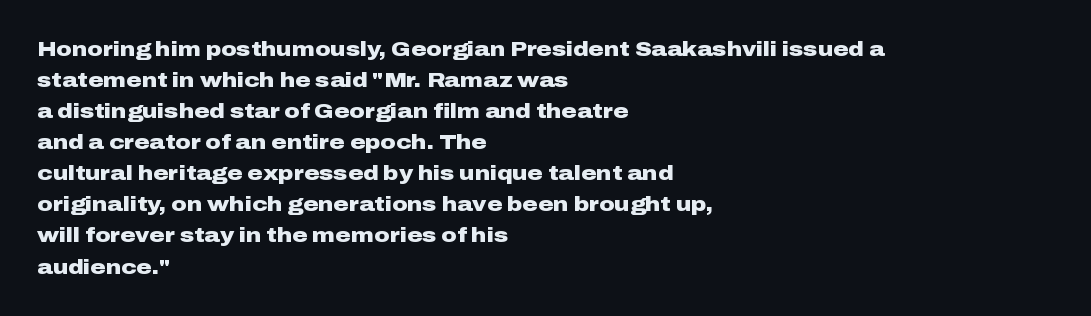
These lines keep a tight, regular rhythm from letter to letter. The typesetting leans heavy: a genuine bold. Line beginnings align vertically; line endings do not. If you drew a line through each stem, it would be perfectly vertical. Letters rest on an invisible, unmarked baseline.
